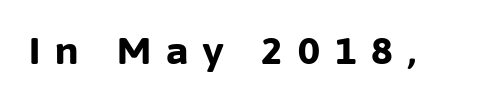
The image shows 37 px bold sans-serif type, upright; set unusually wide letter spacing (+0.4 em), not underlined; low stroke contrast and a medium x-height.
